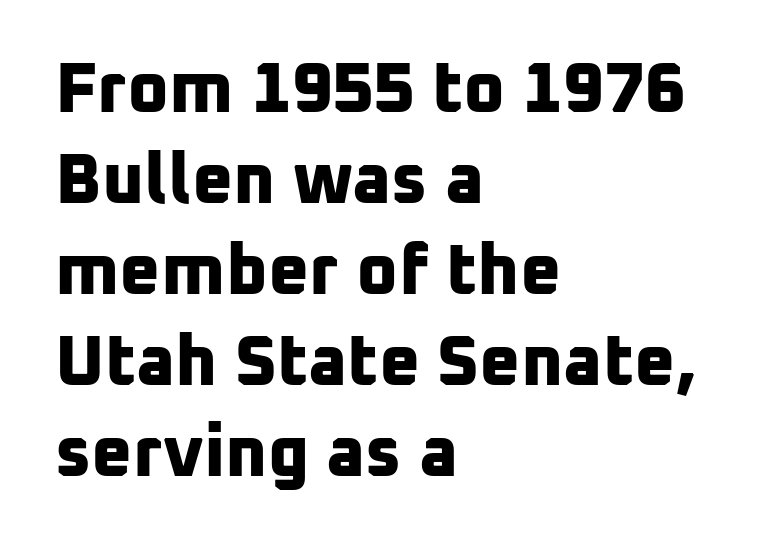
{"serif": "no", "bold": "yes", "weight": "bold", "width": "normal", "stroke_contrast": "low", "x_height": "medium", "monospaced": "no", "underline": "no", "align": "left", "line_spacing": "normal", "line_spacing_ratio": 1.28, "letter_spacing": "normal", "letter_spacing_em": 0.0, "glyph_px": 71}
